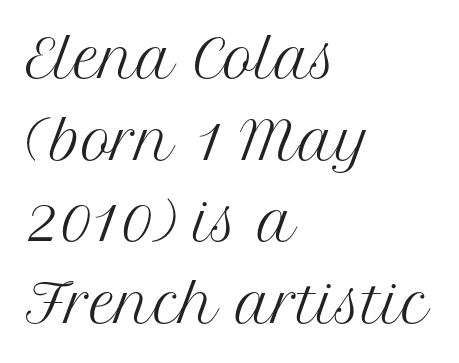
The passage shown has conventional tracking throughout. Horizontal bands of white between lines are of average thickness. Check under the words: just untouched page. Think of a printed novel: that variable character pitch is what you see here. Is this a heavy cut? Hardly; it is regular or lighter.
